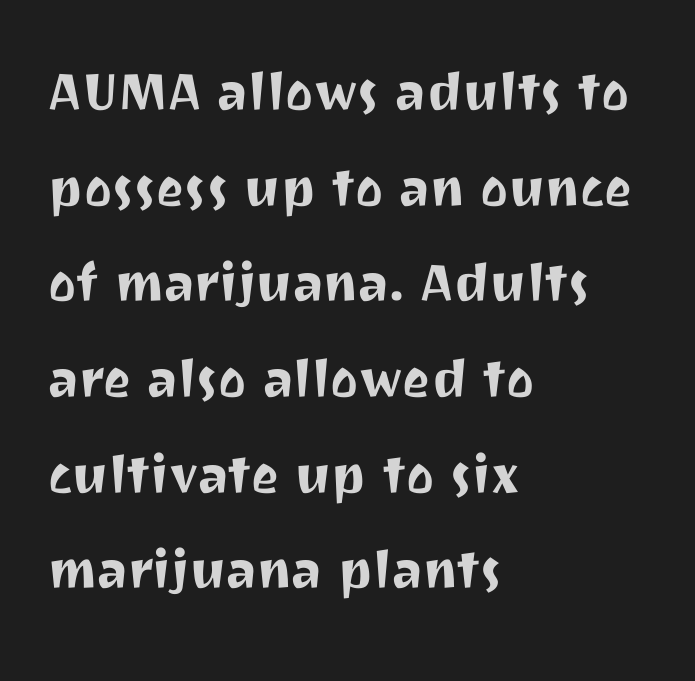
The letters advance in unequal steps, a hallmark of proportional type. Compared with a centered layout, this one pins lines to the left instead. Spacing between characters is what you'd get straight out of the box. The font family rendered here belongs to the sans-serif group. How would I describe the line gaps? Plain and ordinary.
